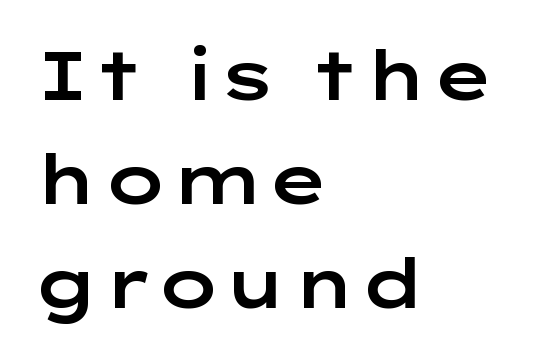
Q: Is the text italic (slanted)? A: No, it is upright.
Q: Is the typeface a serif or a sans-serif typeface? A: Sans-serif.
Q: Is the text underlined? A: No.
Q: How is the paragraph aligned? A: Left-aligned.
Q: Is the spacing between letters normal or unusually wide? A: Normal.
Q: Is the spacing between lines tight, normal or loose? A: Normal.
Q: Width (condensed, normal, or wide)? A: Wide.
Q: Stroke contrast? A: Low.
Q: x-height? A: Medium.
Q: Monospaced? A: No.
